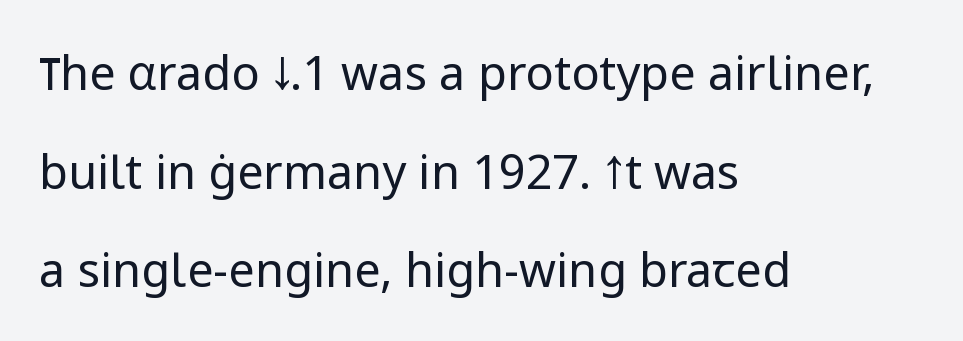
{"serif": "no", "italic": "no", "bold": "no", "weight": "regular", "width": "normal", "stroke_contrast": "low", "x_height": "medium", "monospaced": "no", "underline": "no", "align": "left", "line_spacing": "loose", "line_spacing_ratio": 2.1, "letter_spacing": "normal", "letter_spacing_em": 0.0, "glyph_px": 47}
